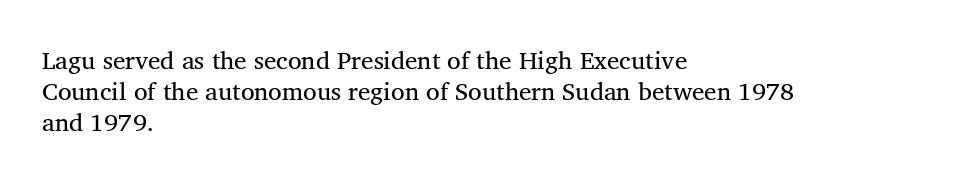
Q: Is the text bold? A: No.
Q: Is the text italic (slanted)? A: No, it is upright.
Q: Is the text underlined? A: No.
Q: How is the paragraph aligned? A: Left-aligned.
Q: Is the spacing between letters normal or unusually wide? A: Normal.
